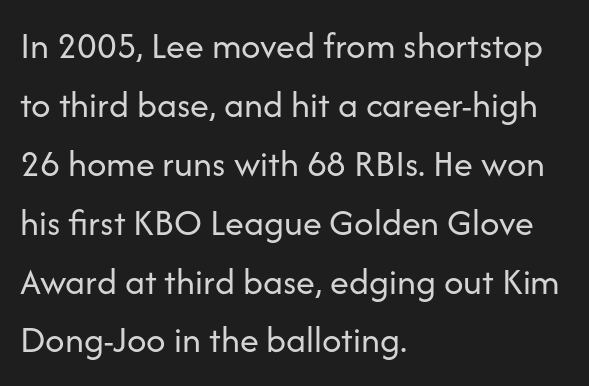
{"serif": "no", "italic": "no", "bold": "no", "weight": "regular", "width": "normal", "stroke_contrast": "low", "x_height": "medium", "monospaced": "no", "underline": "no", "align": "left", "line_spacing": "normal", "line_spacing_ratio": 1.55, "letter_spacing": "normal", "letter_spacing_em": 0.0, "glyph_px": 38}
